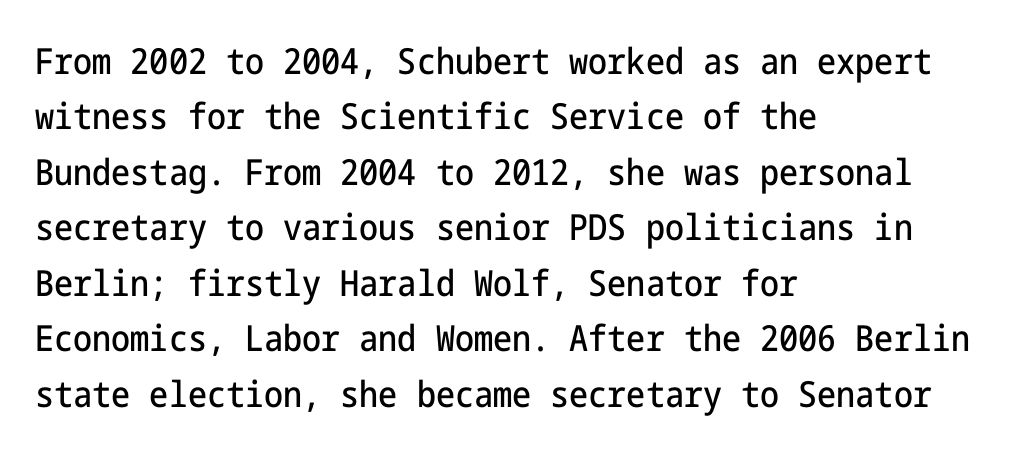
{"serif": "no", "italic": "no", "width": "condensed", "stroke_contrast": "low", "x_height": "medium", "underline": "no", "align": "left", "line_spacing": "normal", "line_spacing_ratio": 1.54, "letter_spacing": "normal", "letter_spacing_em": 0.0, "glyph_px": 36}
